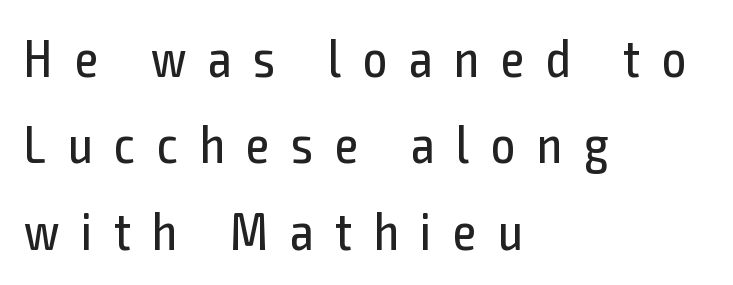
Q: Is the text bold? A: No.
Q: Is the text italic (slanted)? A: No, it is upright.
Q: Is the typeface a serif or a sans-serif typeface? A: Sans-serif.
Q: Is the text underlined? A: No.
Q: How is the paragraph aligned? A: Left-aligned.
Q: Is the spacing between letters normal or unusually wide? A: Unusually wide.
Q: Is the spacing between lines tight, normal or loose? A: Normal.
Q: Width (condensed, normal, or wide)? A: Condensed.
Q: x-height? A: Medium.
Q: Monospaced? A: No.
